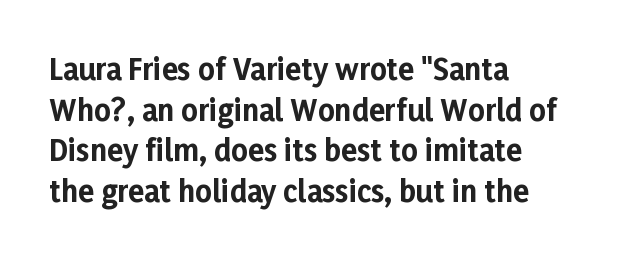
Just letters on the line, the space beneath them empty. Baseline-to-baseline distance is the conventional proportion of letter height. Typesetter's note: full bold, strokes at maximum text heaviness. Layout note: lines flush left. These lines are rendered in a variable-pitch font.
